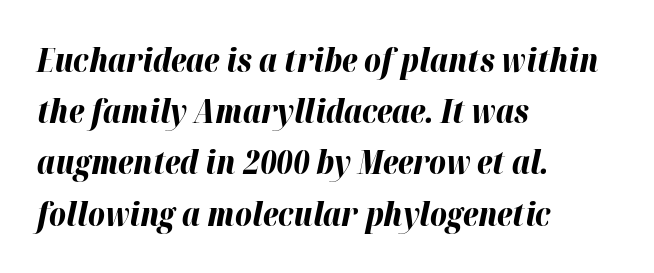
Q: Is the text bold? A: Yes.
Q: Is the text italic (slanted)? A: Yes, it leans right by about 12 degrees.
Q: Is the text underlined? A: No.
Q: How is the paragraph aligned? A: Left-aligned.
Q: Is the spacing between letters normal or unusually wide? A: Normal.
Q: Is the spacing between lines tight, normal or loose? A: Normal.
Q: Width (condensed, normal, or wide)? A: Normal.
Q: Stroke contrast? A: High.
Q: x-height? A: Medium.
Q: Monospaced? A: No.
